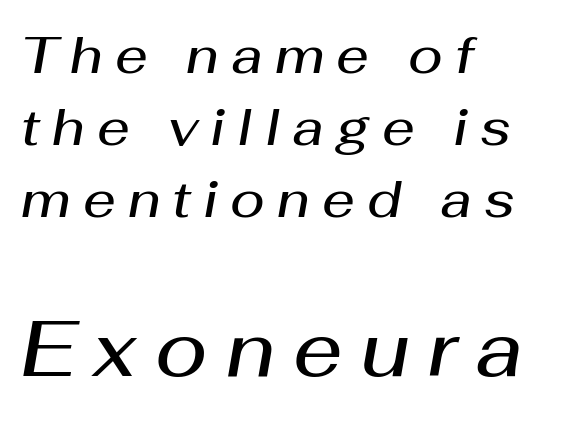
A typesetter would mark this as italic. What weight is shown? A semibold, between regular and bold. Compared with typical paragraphs, the rows here are spaced about the same. The rendering uses natural spacing where letterforms have individual widths. The horizontal fit of the characters is loose and conspicuously gappy. Decoration check: the copy has no underline.
